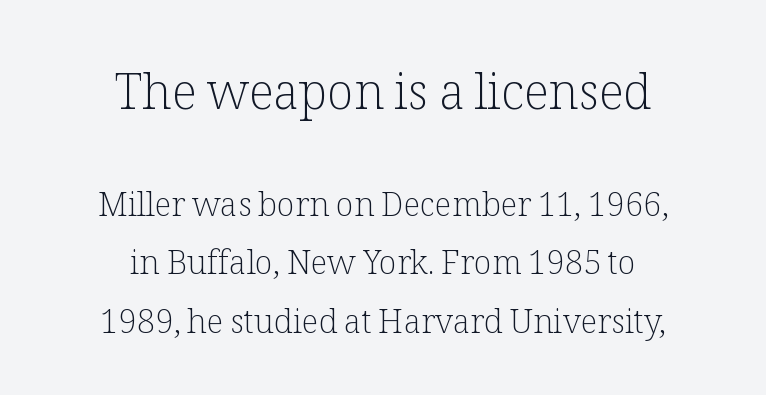
The gap between lines stays unmarked. These lines were composed using upright roman letters. Is this a heavy cut? Hardly; it is regular or lighter. Look at the tracking — it's just the regular setting, nothing added. Stroke terminals: seriffed.
